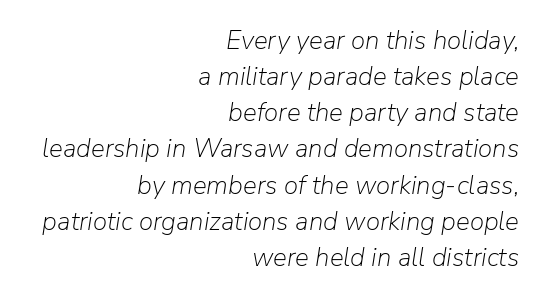
{"italic": "yes", "lean": "right", "slant_degrees": 9, "bold": "no", "underline": "no", "align": "right", "line_spacing": "normal", "line_spacing_ratio": 1.39, "letter_spacing": "normal", "letter_spacing_em": 0.0, "glyph_px": 26}
